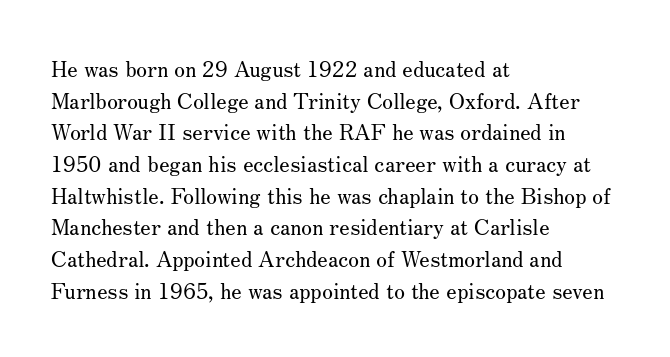
The image shows 22 px text type, upright; set left-aligned, normal line spacing (1.44x), normal letter spacing, not underlined.
